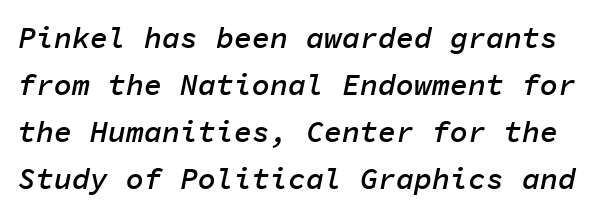
{"italic": "yes", "lean": "right", "slant_degrees": 11, "bold": "semi", "weight": "semibold", "width": "normal", "stroke_contrast": "low", "x_height": "medium", "monospaced": "yes", "underline": "no", "line_spacing": "normal", "line_spacing_ratio": 1.57, "letter_spacing": "normal", "letter_spacing_em": 0.0, "glyph_px": 30}
